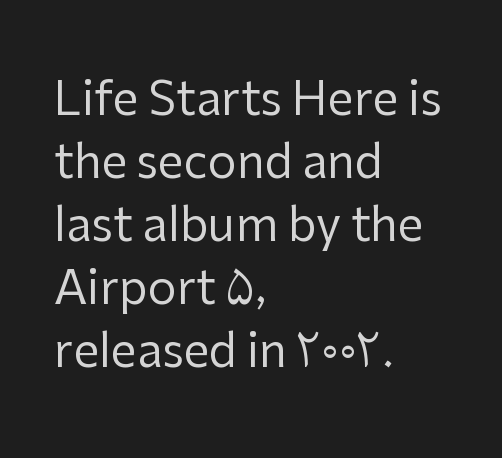
The ragged edge is on the right, which tells us the setting is flush left. The string is rendered with underlining switched off. This sample uses an upright cut, with every glyph sitting square on the baseline. Horizontal bands of white between lines are of average thickness.
